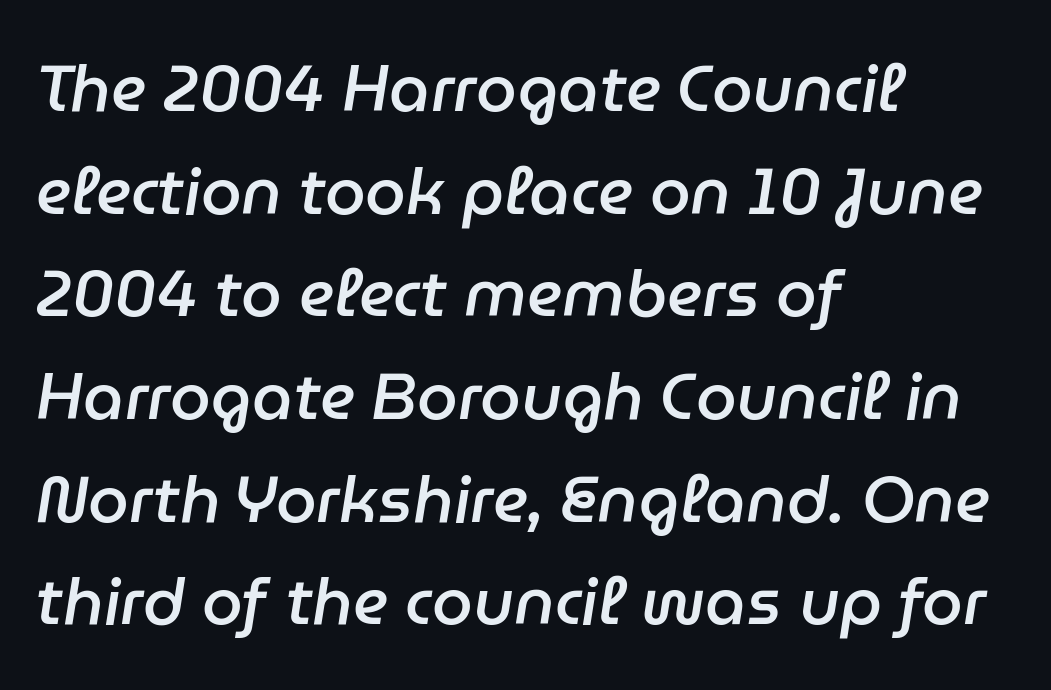
The image shows 65 px semibold type, italic (leaning right); set left-aligned, normal line spacing (1.58x), normal letter spacing, not underlined; low stroke contrast and a medium x-height.
